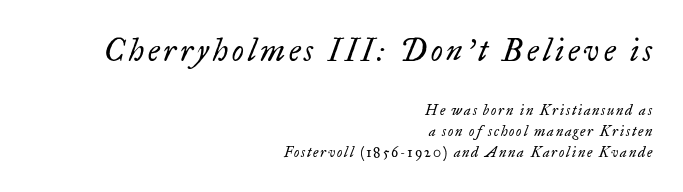
A typesetter would call this proportional, since set widths differ per character. The letterforms sit at book weight or below. Serif or sans? Serif — the stroke terminals have little feet. Interline gaps are of average width in this sample. Beneath every word, the page is bare. Horizontally, the lines are justified to the trailing edge only.
